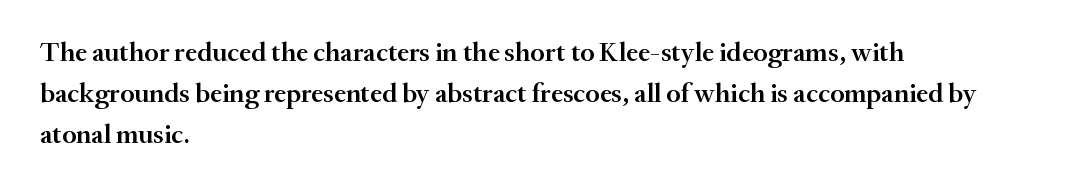
Does extra space separate the letters? No, they use regular spacing. Line spacing here is normal. Visually the block forms a straight wall on the left and a jagged coastline on the right. Unlike italic type, these characters show no tilt at all. The face used here is a semibold: visibly heavier than regular, lighter than bold. The foot of each line stays bare and open.
